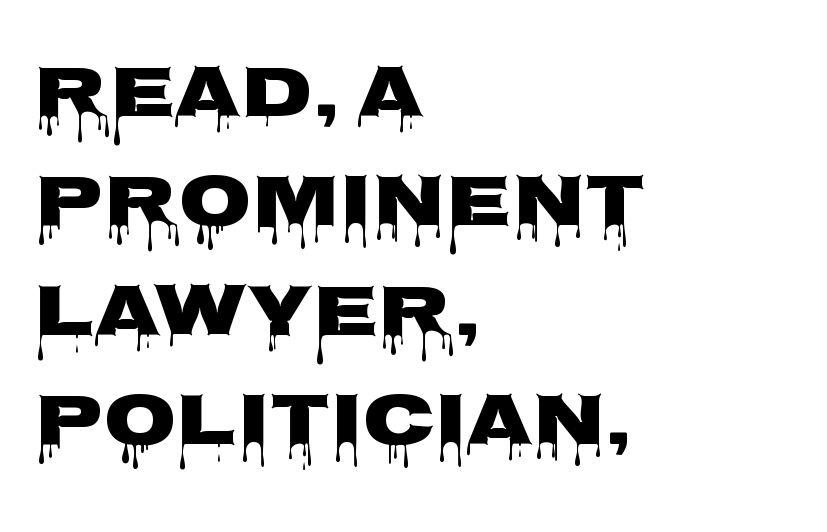
Q: Is the text bold? A: Yes.
Q: Is the text italic (slanted)? A: No, it is upright.
Q: Is the typeface a serif or a sans-serif typeface? A: Sans-serif.
Q: Is the text underlined? A: No.
Q: How is the paragraph aligned? A: Left-aligned.
Q: Is the spacing between letters normal or unusually wide? A: Normal.
Q: Is the spacing between lines tight, normal or loose? A: Normal.
Q: Width (condensed, normal, or wide)? A: Wide.
Q: Stroke contrast? A: Low.
Q: x-height? A: Large.
Q: Monospaced? A: No.
